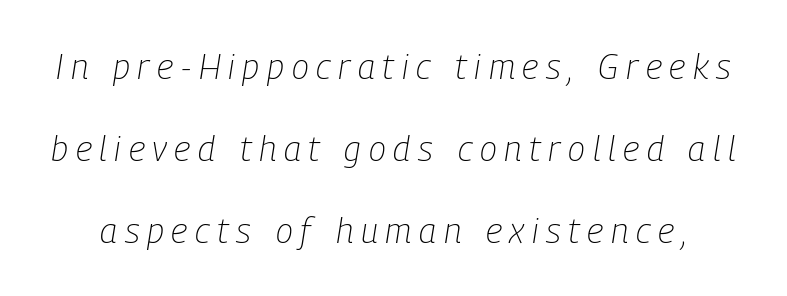
Q: Is the text bold? A: No.
Q: Is the text italic (slanted)? A: Yes, it leans right by about 9 degrees.
Q: Is the text underlined? A: No.
Q: Is the spacing between letters normal or unusually wide? A: Unusually wide.
Q: Is the spacing between lines tight, normal or loose? A: Loose.
Q: Width (condensed, normal, or wide)? A: Condensed.
Q: Stroke contrast? A: Low.
Q: x-height? A: Medium.
Q: Monospaced? A: No.
